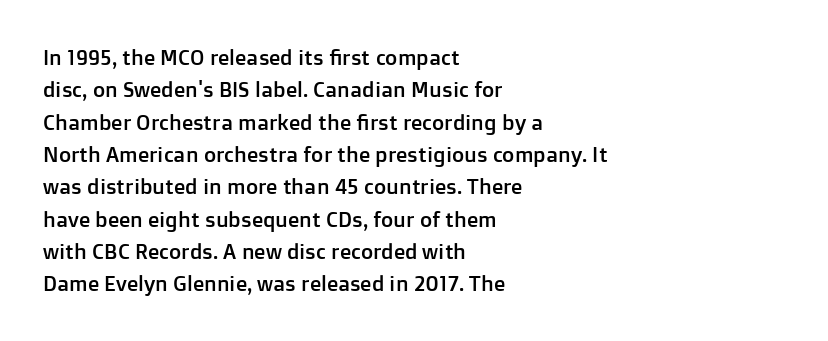
Glyph-to-glyph distance matches everyday printed text. Upright lettering throughout. Notice how descenders clear the ascenders below comfortably — that's standard leading. The strip under each line holds only bare page. Layout note: lines flush left.
